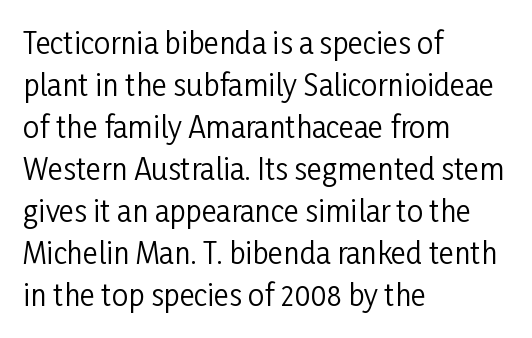
The image shows 29 px regular-weight, condensed sans-serif type, upright; set left-aligned, normal line spacing (1.45x), normal letter spacing, not underlined; low stroke contrast and a medium x-height.
